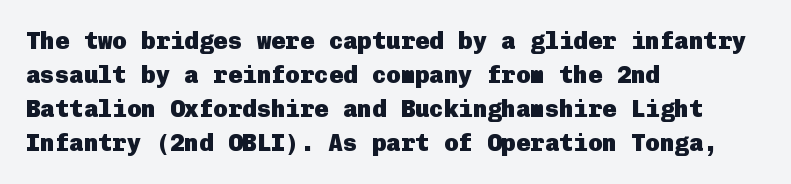
The passage shown stacks its lines at a standard gap. These lines keep a tight, regular rhythm from letter to letter. Descenders hang freely into open space. The sample has been set heavy, in full bold. Leftover space on each line is placed entirely after the last word. Nope, not italic — everything's standing straight.
